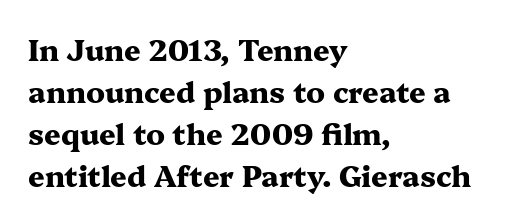
{"serif": "yes", "italic": "no", "bold": "yes", "weight": "heavy", "width": "wide", "stroke_contrast": "medium", "x_height": "medium", "monospaced": "no", "underline": "no", "align": "left", "line_spacing": "normal", "line_spacing_ratio": 1.45, "letter_spacing": "normal", "letter_spacing_em": 0.0, "glyph_px": 29}
